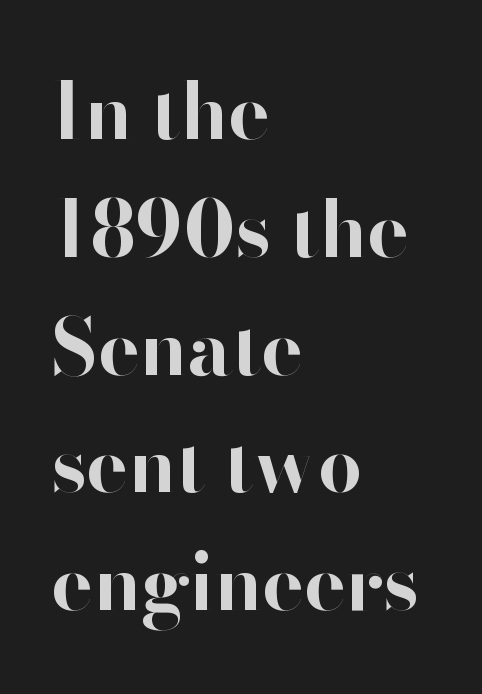
{"serif": "no", "italic": "no", "bold": "yes", "weight": "bold", "width": "normal", "stroke_contrast": "high", "x_height": "small", "monospaced": "no", "underline": "no", "align": "left", "line_spacing": "normal", "line_spacing_ratio": 1.51, "letter_spacing": "normal", "letter_spacing_em": 0.0, "glyph_px": 78}
